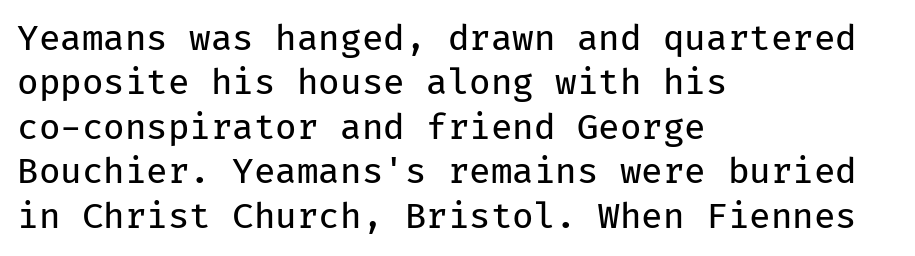
The image shows 35 px regular-weight sans-serif type, upright, monospaced; set left-aligned, normal line spacing (1.27x), normal letter spacing, not underlined; low stroke contrast and a medium x-height.
